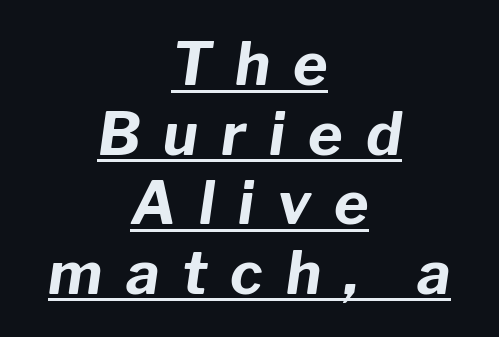
The image shows 59 px bold type, italic (leaning right); set centered, line spacing 1.18x, unusually wide letter spacing (+0.39 em), underlined; low stroke contrast and a medium x-height.
